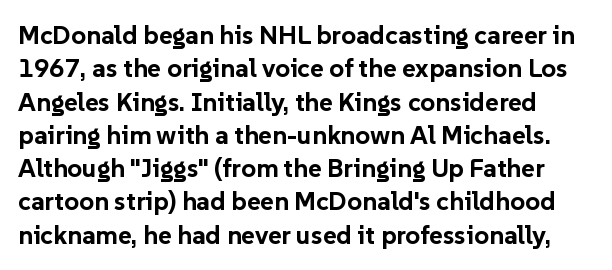
Glyph-to-glyph distance matches everyday printed text. Caption: bold face, heavy strokes. Check the space under the baseline: it is left empty. Whoever set this chose a conventional vertical rhythm.
